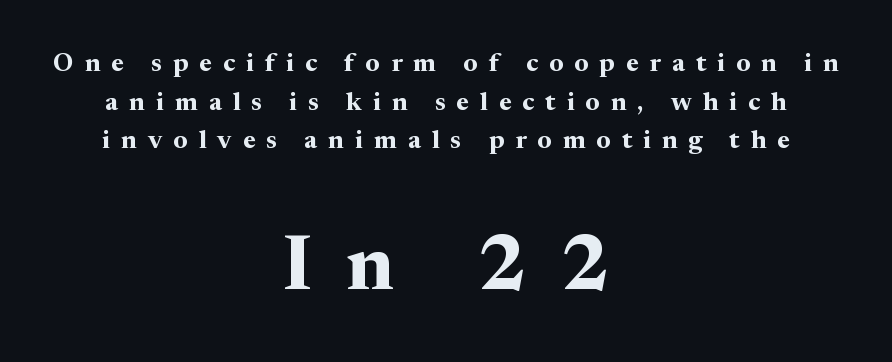
Is the type bold? Yes — the strokes are clearly thick and heavy. The letters stand upright; this is a roman face. Letterform terminals end in serifs throughout the passage. The passage shown is typed in a proportional face where columns would drift. The zone under the glyphs is completely vacant. You could only call the tracking loose — the letters float apart.
